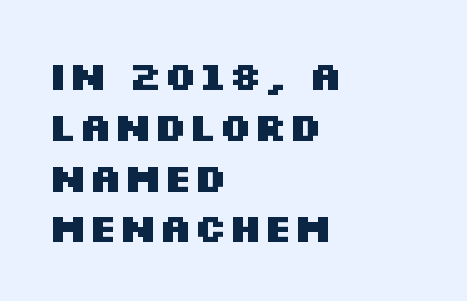
{"serif": "no", "italic": "no", "bold": "yes", "weight": "heavy", "width": "wide", "stroke_contrast": "medium", "x_height": "large", "monospaced": "no", "underline": "no", "align": "left", "line_spacing": "normal", "line_spacing_ratio": 1.27, "letter_spacing": "normal", "letter_spacing_em": 0.0, "glyph_px": 40}
